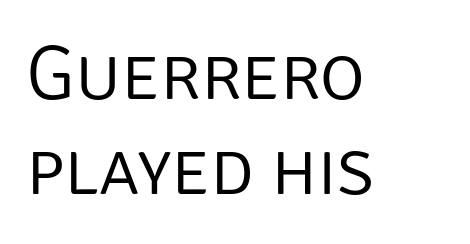
The image shows 77 px light sans-serif type, upright; set left-aligned, line spacing 1.24x, normal letter spacing, not underlined; low stroke contrast and a large x-height.
